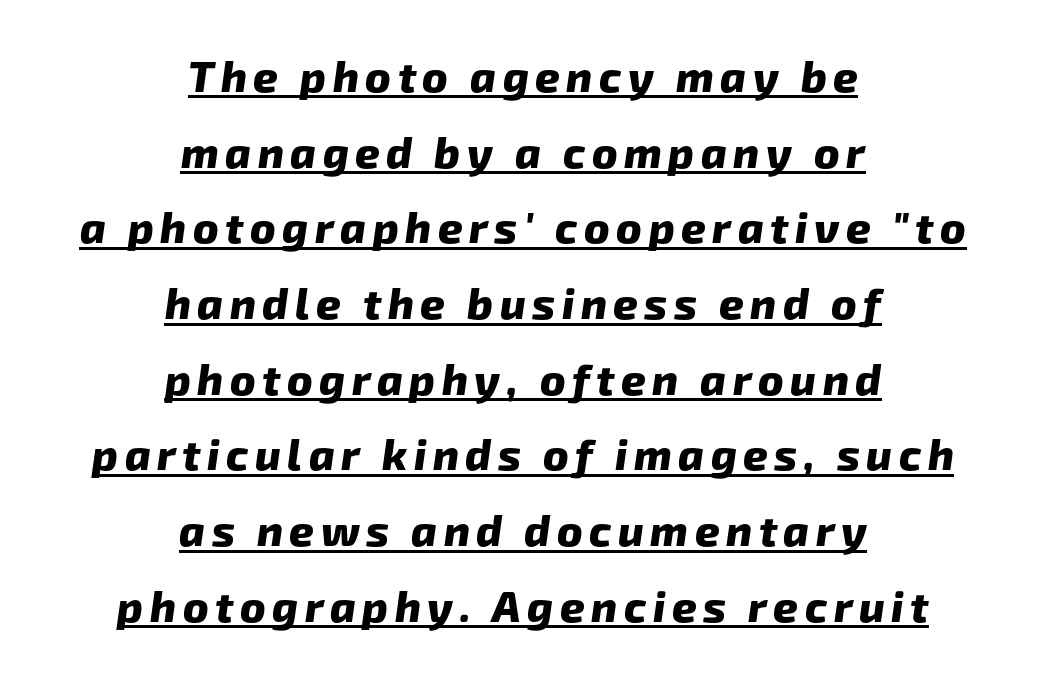
Character widths vary here, with narrow letters taking less room than wide ones. The font is running at its bold setting. A sans-serif font was chosen for this passage. The lettering is marked with a stroke running underneath it. The typesetter chose a symmetrical, centered arrangement here.
